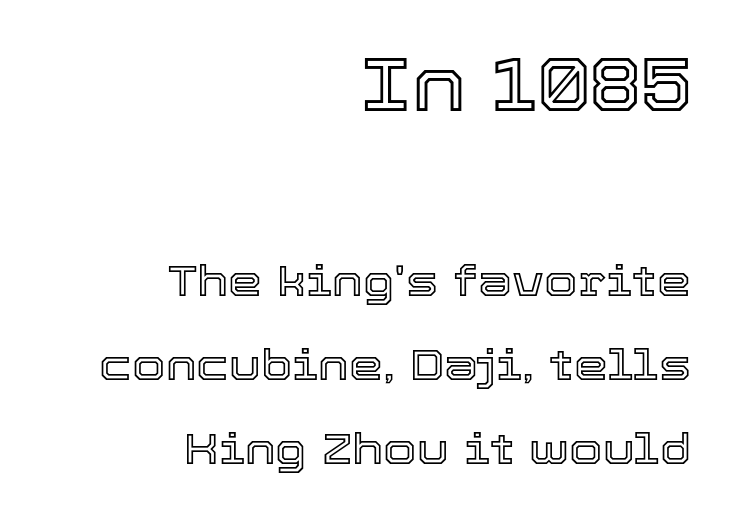
Q: Is the text italic (slanted)? A: No, it is upright.
Q: Is the text underlined? A: No.
Q: How is the paragraph aligned? A: Right-aligned.
Q: Is the spacing between letters normal or unusually wide? A: Normal.
Q: Is the spacing between lines tight, normal or loose? A: Loose.
Q: Which block of text is set in a larger size, the first (top) or the second (bottom)? A: The first (top) one.
Q: Width (condensed, normal, or wide)? A: Normal.
Q: x-height? A: Medium.
Q: Monospaced? A: No.
